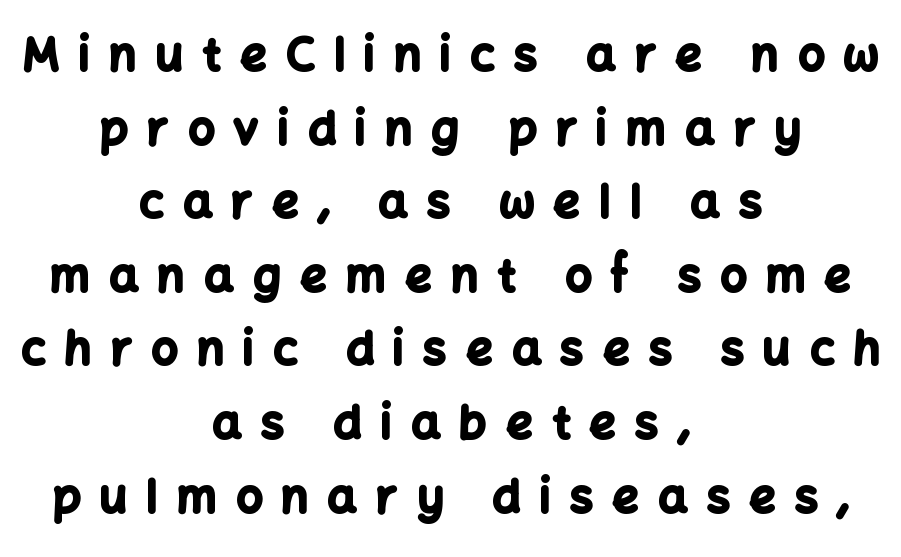
The image shows 46 px bold sans-serif type, upright; set centered, normal line spacing (1.6x), unusually wide letter spacing (+0.42 em), not underlined; low stroke contrast and a medium x-height.
